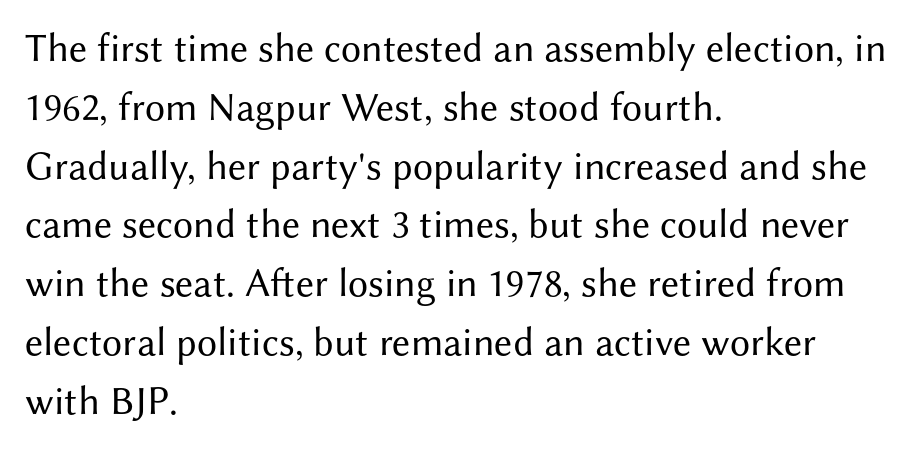
The gaps between neighbouring characters are ordinary and unremarkable. A sans-serif font was chosen for this passage. Interline gaps are of average width in this sample. The typeface has the unassuming heft of standard copy or less.
